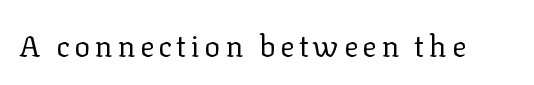
The image shows 30 px regular-weight serif type, upright; set not underlined; low stroke contrast and a medium x-height.
